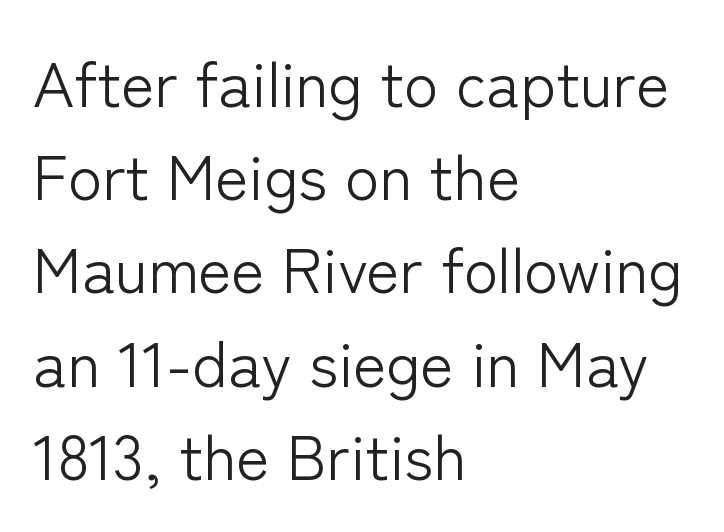
The font family rendered here belongs to the sans-serif group. Line starts are locked; line ends wander. Each stroke keeps to a modest, everyday thickness or less. The zone under the glyphs is completely vacant. The face used here is proportionally spaced, like ordinary book or web type. Characters remain perfectly vertical along every line.
